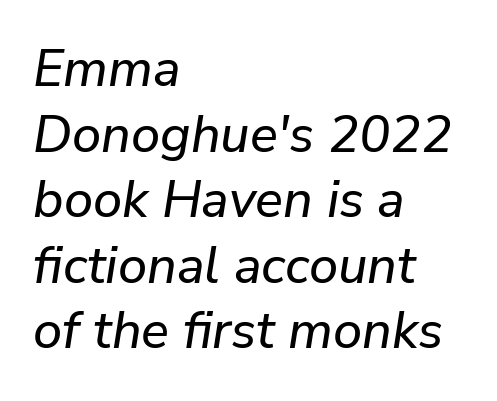
{"italic": "yes", "lean": "right", "slant_degrees": 9, "width": "normal", "stroke_contrast": "low", "x_height": "medium", "monospaced": "no", "underline": "no", "align": "left", "line_spacing": "normal", "line_spacing_ratio": 1.26, "letter_spacing": "normal", "letter_spacing_em": 0.0, "glyph_px": 52}
